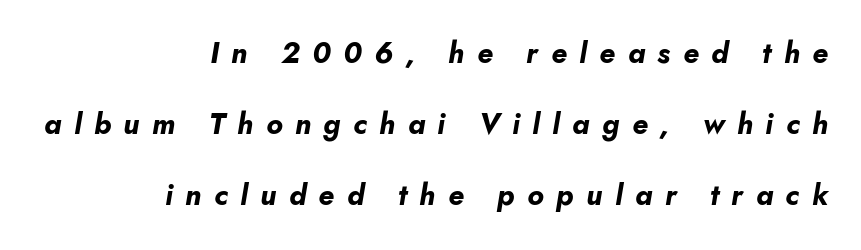
The image shows 29 px bold type, italic (leaning right); set right-aligned, loose line spacing (2.45x), unusually wide letter spacing (+0.43 em), not underlined; low stroke contrast and a small x-height.
